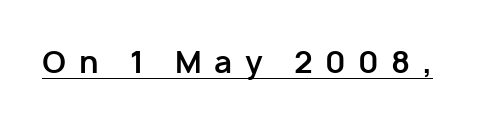
The image shows 30 px bold sans-serif type, upright; set unusually wide letter spacing (+0.42 em), underlined; low stroke contrast and a medium x-height.
